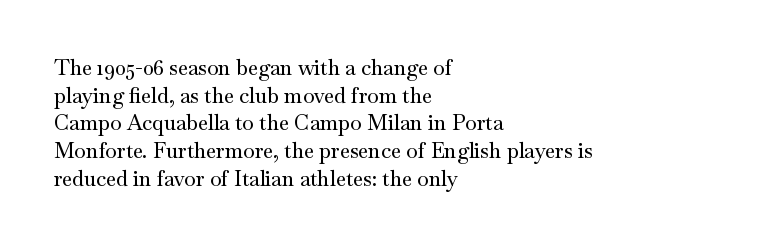
Every character sits straight up, as roman type does. Decoration check: the copy has no underline. A normal amount of white space separates one row of letters from the next. The passage shown has conventional tracking throughout.
